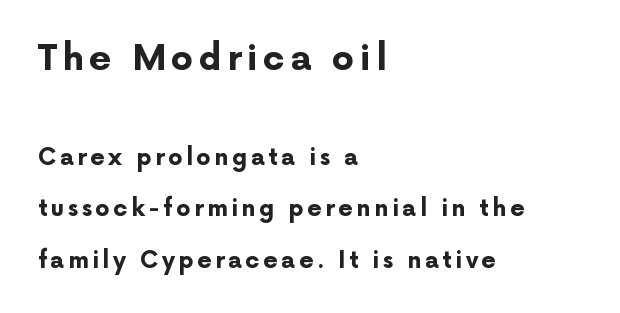
The face used here has the dense, thick strokes of a bold. The typography opts for an upright posture over an oblique one. Leading is clearly above the norm, producing a sparse column. Between these two stacked blocks, the higher one wins on size. Check the space under the baseline: it is left empty.
